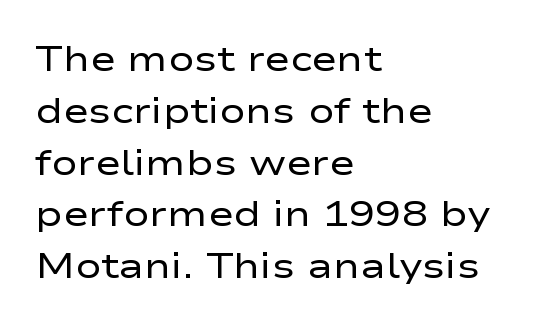
{"serif": "no", "italic": "no", "bold": "no", "weight": "regular", "width": "wide", "stroke_contrast": "low", "x_height": "medium", "monospaced": "no", "underline": "no", "align": "left", "line_spacing": "normal", "line_spacing_ratio": 1.48, "letter_spacing": "normal", "letter_spacing_em": 0.0, "glyph_px": 35}
